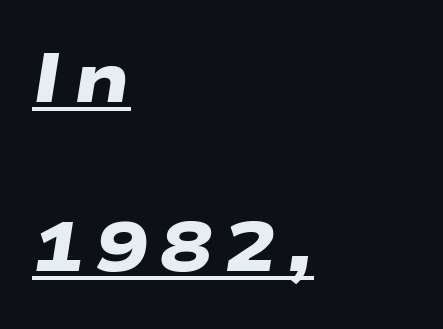
Is there much room between lines? Yes — plenty of vertical air separates them. Is this a fixed-width face? No — the glyphs have proportional, varying widths. The specimen includes a rule beneath the text block's lines. The type family on display is of the sans-serif kind.
